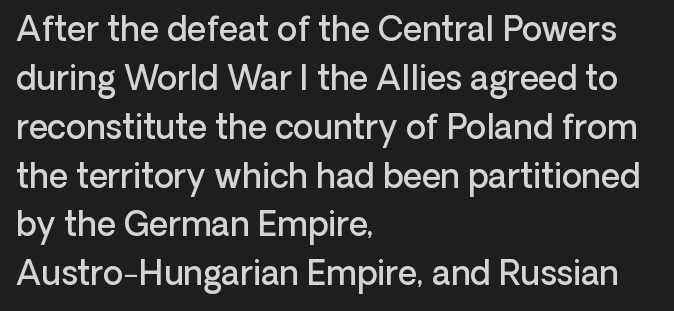
Q: Is the text bold? A: Semi-bold.
Q: Is the text italic (slanted)? A: No, it is upright.
Q: Is the typeface a serif or a sans-serif typeface? A: Sans-serif.
Q: Is the text underlined? A: No.
Q: How is the paragraph aligned? A: Left-aligned.
Q: Is the spacing between letters normal or unusually wide? A: Normal.
Q: Is the spacing between lines tight, normal or loose? A: Normal.
Q: Width (condensed, normal, or wide)? A: Normal.
Q: Stroke contrast? A: Low.
Q: x-height? A: Medium.
Q: Monospaced? A: No.
